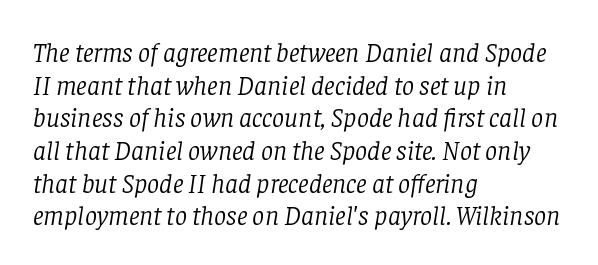
The image shows 27 px text type, italic (leaning right); set left-aligned, line spacing 1.21x, normal letter spacing, not underlined.
